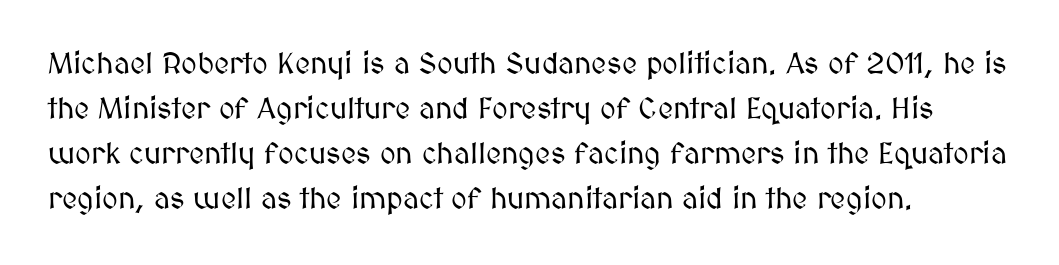
Looks like regular typesetting: each glyph gets only the width it needs. The specimen omits any rule beneath the text block's lines. Nobody touched the tracking dial on this one. One-word summary of the alignment: left. Regular leading.
